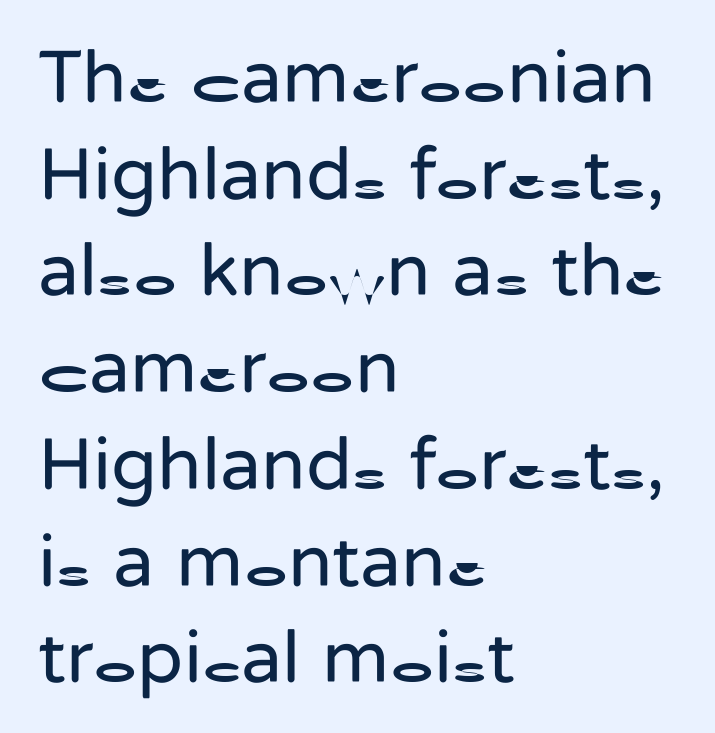
Q: Is the text bold? A: No.
Q: Is the text italic (slanted)? A: No, it is upright.
Q: Is the typeface a serif or a sans-serif typeface? A: Sans-serif.
Q: Is the text underlined? A: No.
Q: How is the paragraph aligned? A: Left-aligned.
Q: Is the spacing between letters normal or unusually wide? A: Normal.
Q: Is the spacing between lines tight, normal or loose? A: Normal.
Q: Width (condensed, normal, or wide)? A: Normal.
Q: Stroke contrast? A: Low.
Q: x-height? A: Medium.
Q: Monospaced? A: No.
